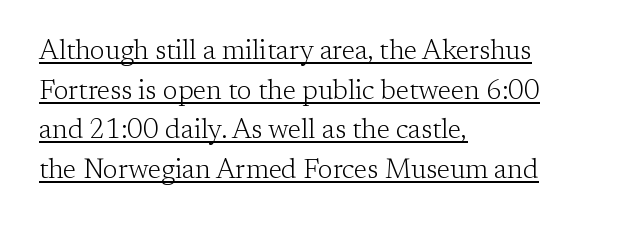
{"italic": "no", "bold": "no", "underline": "yes", "align": "left", "line_spacing": "normal", "line_spacing_ratio": 1.47, "letter_spacing": "normal", "letter_spacing_em": 0.0, "glyph_px": 27}
